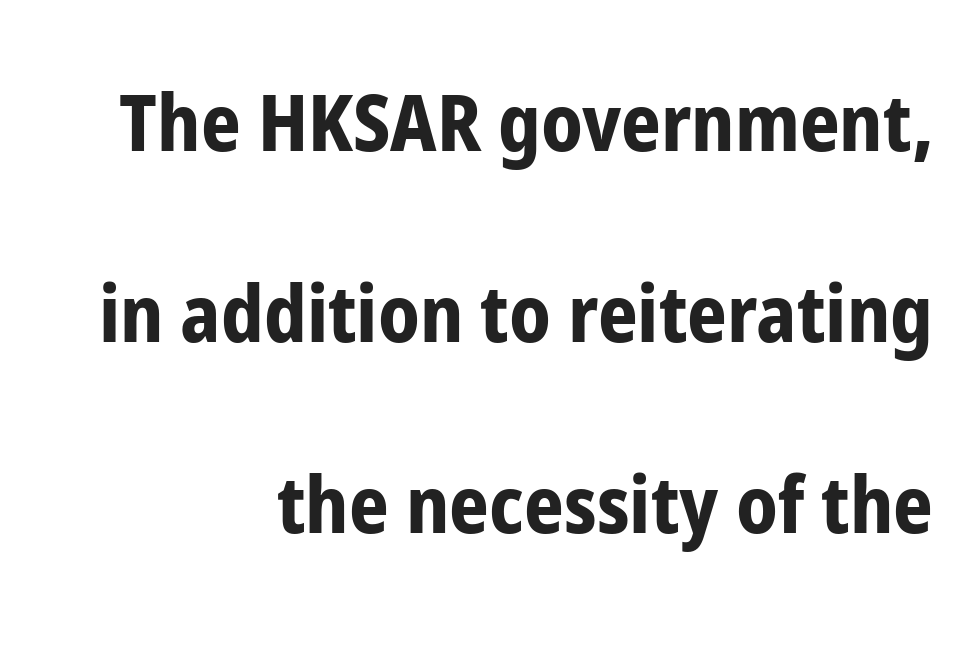
The image shows 78 px bold, condensed sans-serif type, upright; set right-aligned, loose line spacing (2.45x), normal letter spacing, not underlined; low stroke contrast and a medium x-height.
